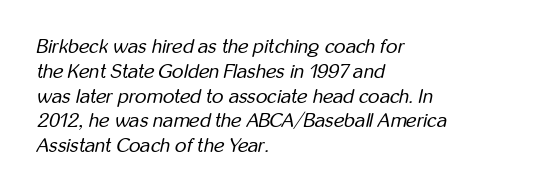
The image shows 20 px text type, italic (leaning right); set left-aligned, line spacing 1.24x, normal letter spacing, not underlined.
